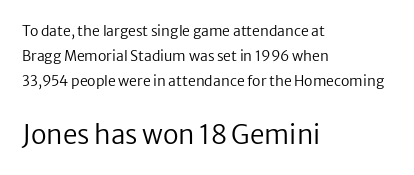
The image shows 26 px text type, upright; set left-aligned, line spacing 1.8x, normal letter spacing, not underlined; the second (bottom) block is 1.86x larger.
